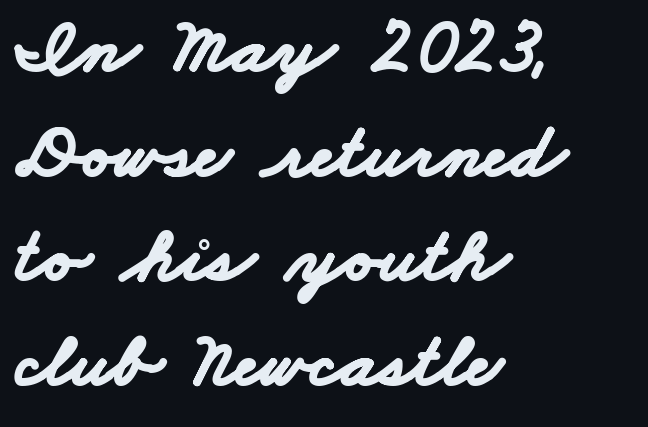
Q: Is the text bold? A: Yes.
Q: Is the typeface a serif or a sans-serif typeface? A: Sans-serif.
Q: Is the text underlined? A: No.
Q: How is the paragraph aligned? A: Left-aligned.
Q: Is the spacing between letters normal or unusually wide? A: Normal.
Q: Is the spacing between lines tight, normal or loose? A: Normal.
Q: Width (condensed, normal, or wide)? A: Wide.
Q: Stroke contrast? A: Low.
Q: x-height? A: Small.
Q: Monospaced? A: No.
